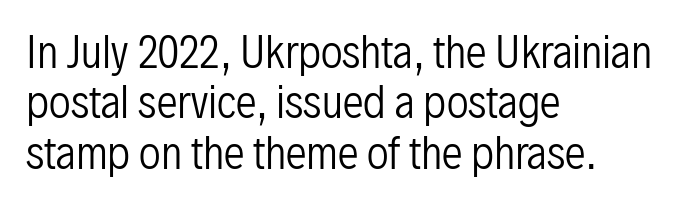
{"serif": "no", "italic": "no", "bold": "no", "weight": "regular", "width": "condensed", "stroke_contrast": "low", "x_height": "medium", "monospaced": "no", "underline": "no", "align": "left", "line_spacing_ratio": 1.2, "letter_spacing": "normal", "letter_spacing_em": 0.0, "glyph_px": 42}
